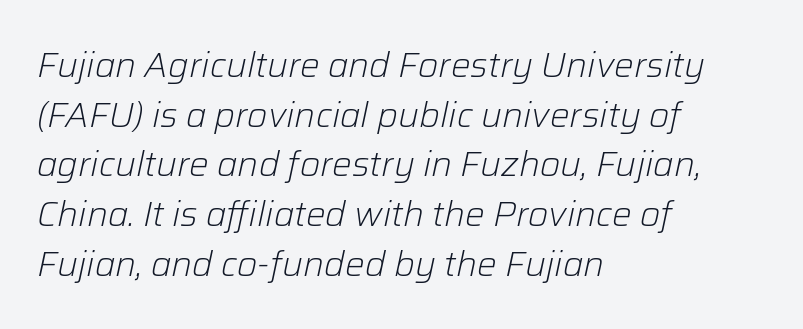
Q: Is the text bold? A: No.
Q: Is the text italic (slanted)? A: Yes, it leans right by about 12 degrees.
Q: Is the text underlined? A: No.
Q: How is the paragraph aligned? A: Left-aligned.
Q: Is the spacing between letters normal or unusually wide? A: Normal.
Q: Is the spacing between lines tight, normal or loose? A: Normal.
Q: Width (condensed, normal, or wide)? A: Normal.
Q: Stroke contrast? A: Low.
Q: x-height? A: Medium.
Q: Monospaced? A: No.
